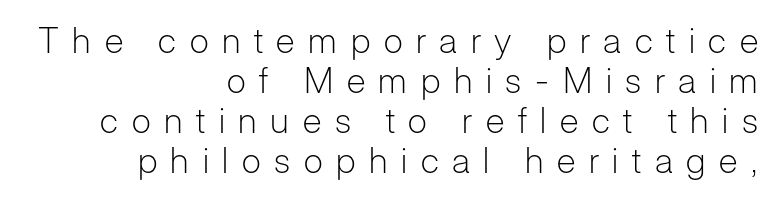
{"serif": "no", "italic": "no", "bold": "no", "weight": "light", "width": "normal", "stroke_contrast": "low", "x_height": "medium", "monospaced": "no", "underline": "no", "align": "right", "line_spacing": "tight", "line_spacing_ratio": 1.14, "letter_spacing": "wide", "letter_spacing_em": 0.39, "glyph_px": 35}
